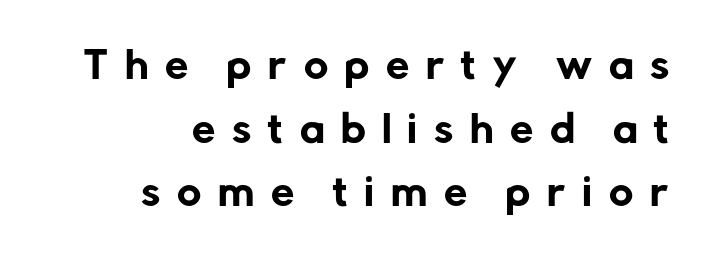
Q: Is the text italic (slanted)? A: No, it is upright.
Q: Is the typeface a serif or a sans-serif typeface? A: Sans-serif.
Q: Is the text underlined? A: No.
Q: Is the spacing between letters normal or unusually wide? A: Unusually wide.
Q: Width (condensed, normal, or wide)? A: Normal.
Q: Stroke contrast? A: Low.
Q: x-height? A: Medium.
Q: Monospaced? A: No.
